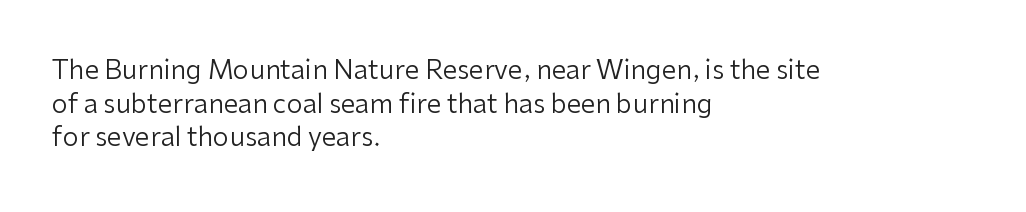
{"italic": "no", "bold": "no", "underline": "no", "align": "left", "line_spacing": "normal", "line_spacing_ratio": 1.29, "letter_spacing": "normal", "letter_spacing_em": 0.0, "glyph_px": 26}
